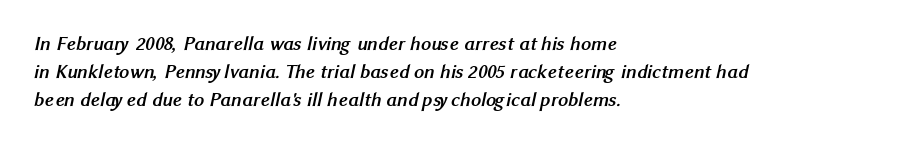
Q: Is the text bold? A: Yes.
Q: Is the text underlined? A: No.
Q: How is the paragraph aligned? A: Left-aligned.
Q: Is the spacing between letters normal or unusually wide? A: Normal.
Q: Is the spacing between lines tight, normal or loose? A: Normal.
